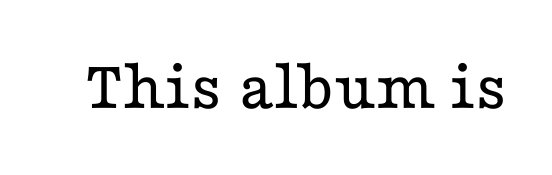
The image shows 72 px regular-weight, wide serif type, upright; set normal letter spacing, not underlined; low stroke contrast and a medium x-height.
